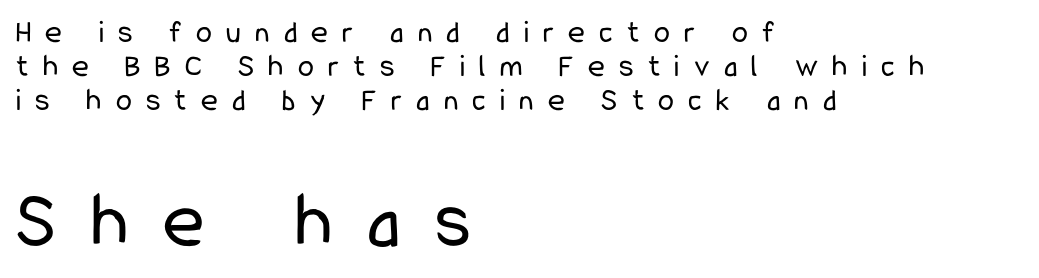
Q: Is the text bold? A: No.
Q: Is the text italic (slanted)? A: No, it is upright.
Q: Is the typeface a serif or a sans-serif typeface? A: Sans-serif.
Q: Is the text underlined? A: No.
Q: How is the paragraph aligned? A: Left-aligned.
Q: Is the spacing between letters normal or unusually wide? A: Unusually wide.
Q: Is the spacing between lines tight, normal or loose? A: Tight.
Q: Which block of text is set in a larger size, the first (top) or the second (bottom)? A: The second (bottom) one.
Q: Width (condensed, normal, or wide)? A: Condensed.
Q: Stroke contrast? A: Low.
Q: x-height? A: Medium.
Q: Monospaced? A: No.
